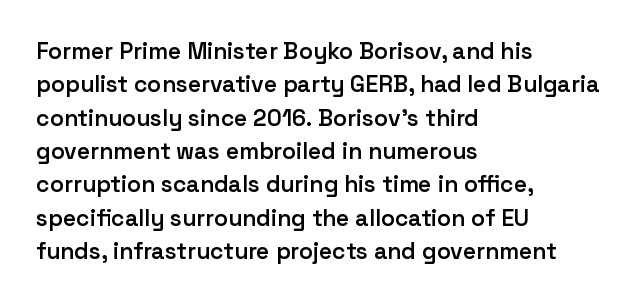
Q: Is the text bold? A: Semi-bold.
Q: Is the text italic (slanted)? A: No, it is upright.
Q: Is the text underlined? A: No.
Q: How is the paragraph aligned? A: Left-aligned.
Q: Is the spacing between letters normal or unusually wide? A: Normal.
Q: Is the spacing between lines tight, normal or loose? A: Normal.
